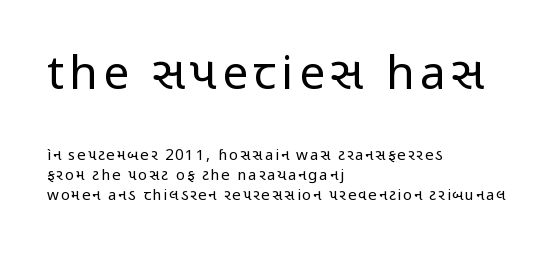
{"serif": "no", "italic": "no", "bold": "no", "weight": "regular", "width": "condensed", "stroke_contrast": "low", "x_height": "medium", "monospaced": "no", "underline": "no", "align": "left", "line_spacing": "normal", "line_spacing_ratio": 1.35, "larger_block": "first", "size_ratio": 3.07, "glyph_px": 46}
